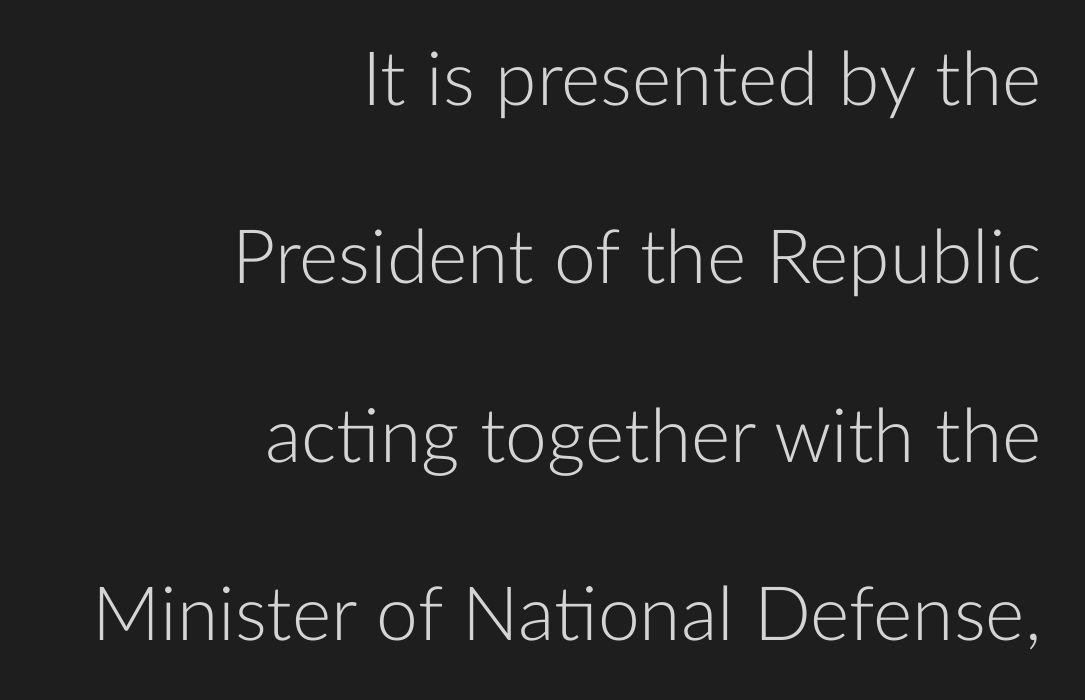
Q: Is the text bold? A: No.
Q: Is the text italic (slanted)? A: No, it is upright.
Q: Is the typeface a serif or a sans-serif typeface? A: Sans-serif.
Q: Is the text underlined? A: No.
Q: How is the paragraph aligned? A: Right-aligned.
Q: Is the spacing between letters normal or unusually wide? A: Normal.
Q: Is the spacing between lines tight, normal or loose? A: Loose.
Q: Width (condensed, normal, or wide)? A: Normal.
Q: Stroke contrast? A: Low.
Q: x-height? A: Medium.
Q: Monospaced? A: No.
